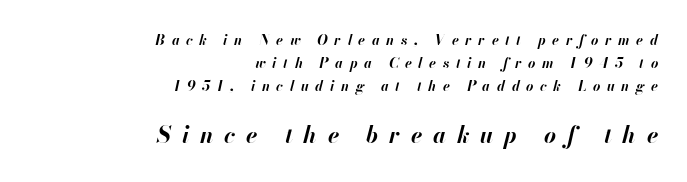
Characters follow at a spacing far wider than the type designer built in. Underline: absent. Its strokes are broad and dark, the hallmark of bold type. Quick note: italic. Line ends are locked; line starts wander. Which of the two is more prominent by size? The second, at the bottom.
